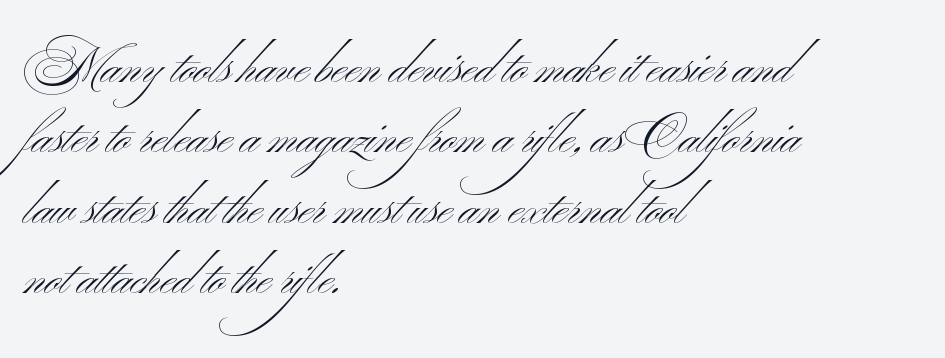
{"serif": "no", "bold": "no", "weight": "light", "width": "wide", "stroke_contrast": "medium", "x_height": "small", "monospaced": "no", "underline": "no", "align": "left", "line_spacing": "normal", "line_spacing_ratio": 1.41, "letter_spacing": "normal", "letter_spacing_em": 0.0, "glyph_px": 50}
